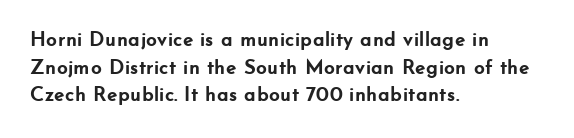
Normally led — the rows are evenly, conventionally spaced. Caption: standard tracking, unaltered. Check the space under the baseline: it is left empty. This sample is left-justified, so line endings fall wherever the words run out. These lines were composed using upright roman letters.
